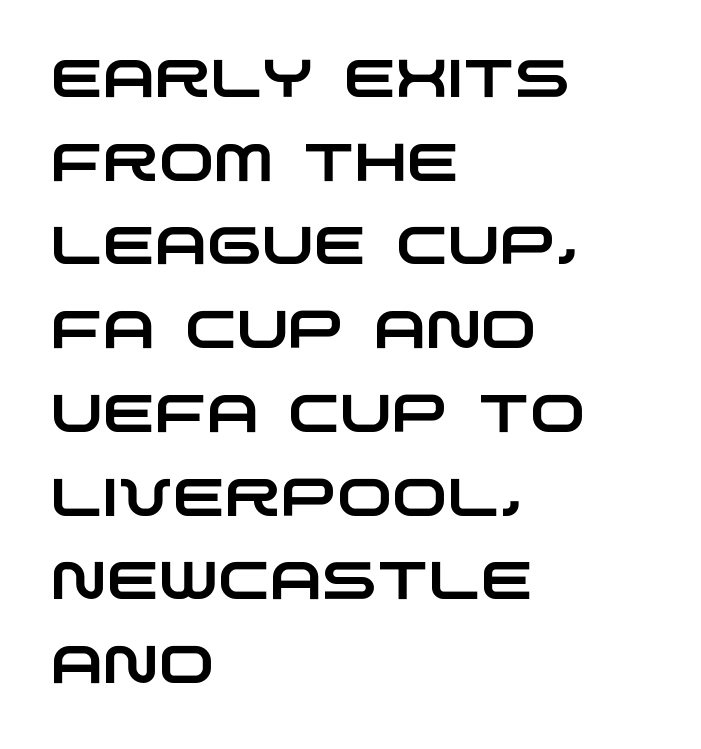
Whoever set this chose a conventional vertical rhythm. Check under the words: just untouched page. If you drew a ruler down the left edge, every line would touch it. Here the glyphs are tracked normally, forming tight word shapes. I'd call this a sans setting — the letters go barefoot.
